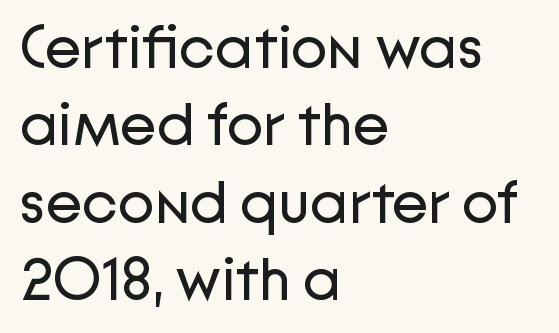
Q: Is the text bold? A: No.
Q: Is the text italic (slanted)? A: No, it is upright.
Q: Is the typeface a serif or a sans-serif typeface? A: Sans-serif.
Q: Is the text underlined? A: No.
Q: How is the paragraph aligned? A: Left-aligned.
Q: Is the spacing between letters normal or unusually wide? A: Normal.
Q: Is the spacing between lines tight, normal or loose? A: Normal.
Q: Width (condensed, normal, or wide)? A: Normal.
Q: Stroke contrast? A: Low.
Q: x-height? A: Medium.
Q: Monospaced? A: No.
